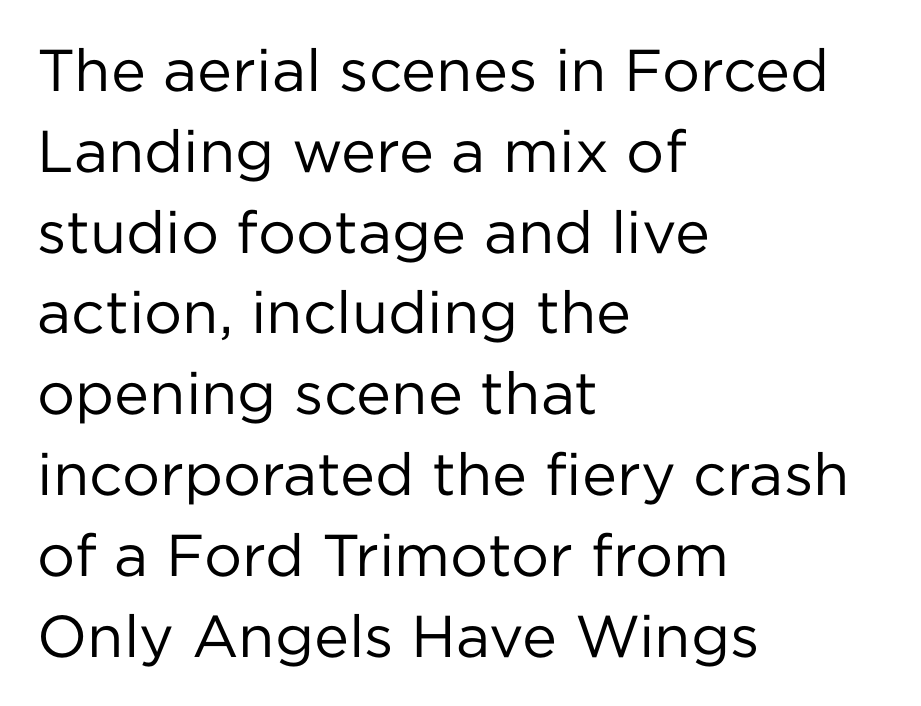
Q: Is the text bold? A: No.
Q: Is the text italic (slanted)? A: No, it is upright.
Q: Is the typeface a serif or a sans-serif typeface? A: Sans-serif.
Q: Is the text underlined? A: No.
Q: How is the paragraph aligned? A: Left-aligned.
Q: Is the spacing between letters normal or unusually wide? A: Normal.
Q: Is the spacing between lines tight, normal or loose? A: Normal.
Q: Width (condensed, normal, or wide)? A: Normal.
Q: Stroke contrast? A: Low.
Q: x-height? A: Medium.
Q: Monospaced? A: No.
